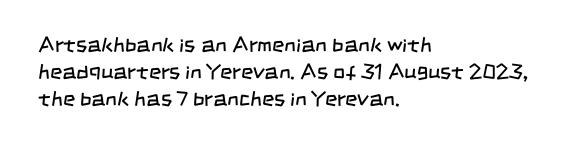
The paragraph shown leans on its left margin. Nothing heavy about these letters — not bold at all. Beneath every word, the page is bare. The letters sit at their default tracking, neither squeezed nor spread. Leading: standard.
